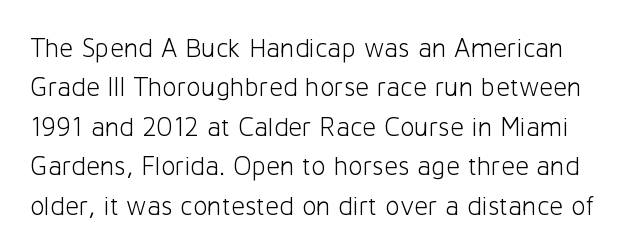
{"italic": "no", "bold": "no", "underline": "no", "line_spacing": "normal", "line_spacing_ratio": 1.46, "letter_spacing": "normal", "letter_spacing_em": 0.0, "glyph_px": 27}
